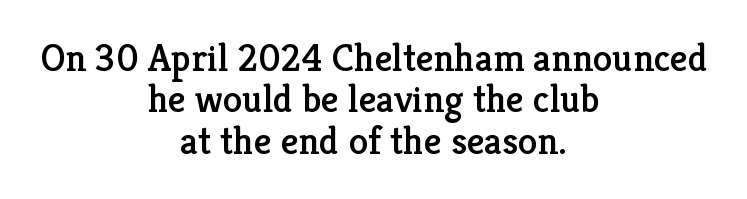
The image shows 39 px serif type, upright; set centered, tight line spacing (1.06x), normal letter spacing, not underlined; low stroke contrast and a medium x-height.
